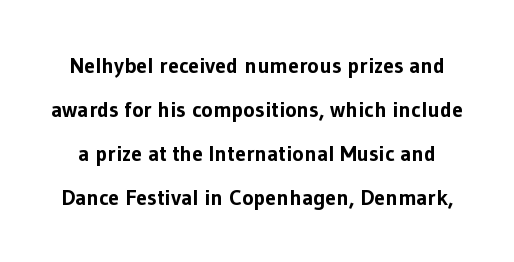
The horizontal fit of the characters is conventional and even. This is roman type, the default non-slanted kind. Successive baselines arrive slowly, with a big drop between each. Its strokes are broad and dark, the hallmark of bold type.
